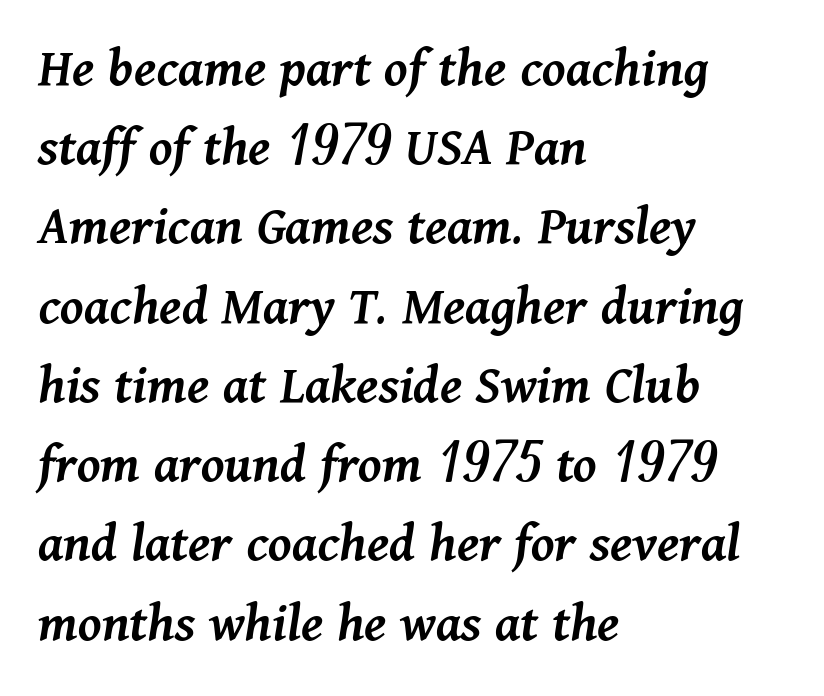
The rag falls on the right side of this text block. Think of a printed novel: that variable character pitch is what you see here. Style check: oblique. Honestly, the letter spacing is just normal — you wouldn't notice it.
